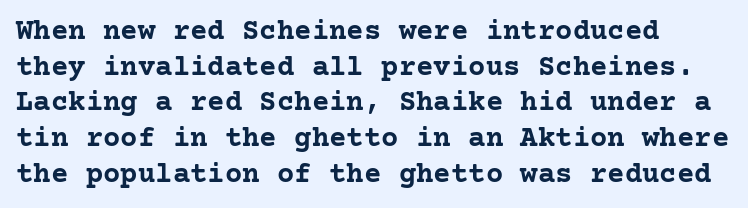
{"serif": "yes", "italic": "no", "bold": "yes", "weight": "semibold", "width": "normal", "stroke_contrast": "low", "x_height": "medium", "underline": "no", "align": "left", "line_spacing_ratio": 1.23, "letter_spacing": "normal", "letter_spacing_em": 0.0, "glyph_px": 29}
